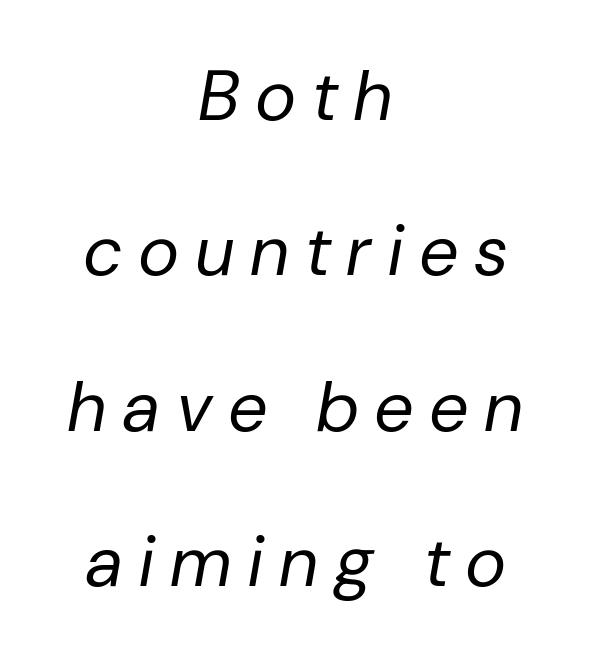
{"italic": "yes", "lean": "right", "slant_degrees": 10, "bold": "no", "weight": "regular", "width": "normal", "stroke_contrast": "low", "x_height": "medium", "monospaced": "no", "underline": "no", "align": "center", "line_spacing": "loose", "line_spacing_ratio": 2.22, "letter_spacing": "wide", "letter_spacing_em": 0.25, "glyph_px": 70}
